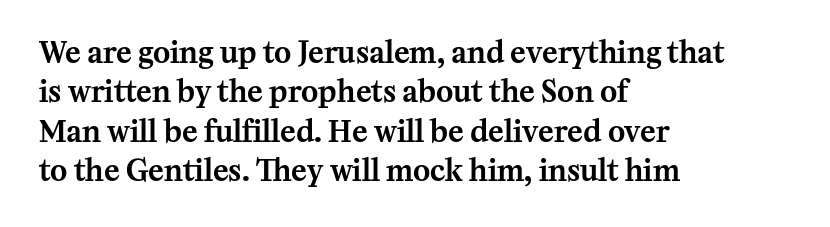
The image shows 29 px serif type, upright; set left-aligned, normal line spacing (1.36x), normal letter spacing, not underlined; medium stroke contrast and a medium x-height.
